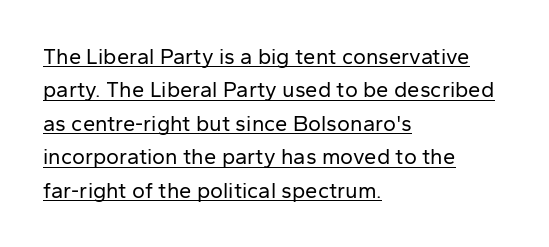
The image shows 22 px text type, upright; set left-aligned, normal line spacing (1.52x), normal letter spacing, underlined.
